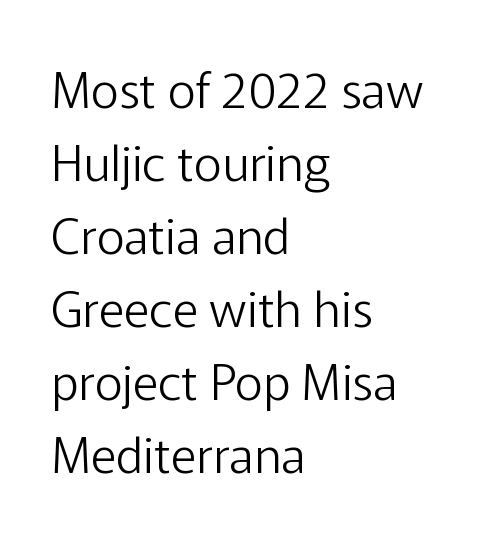
Q: Is the text bold? A: No.
Q: Is the text italic (slanted)? A: No, it is upright.
Q: Is the typeface a serif or a sans-serif typeface? A: Sans-serif.
Q: Is the text underlined? A: No.
Q: How is the paragraph aligned? A: Left-aligned.
Q: Is the spacing between letters normal or unusually wide? A: Normal.
Q: Is the spacing between lines tight, normal or loose? A: Normal.
Q: Width (condensed, normal, or wide)? A: Normal.
Q: Stroke contrast? A: Low.
Q: x-height? A: Medium.
Q: Monospaced? A: No.
